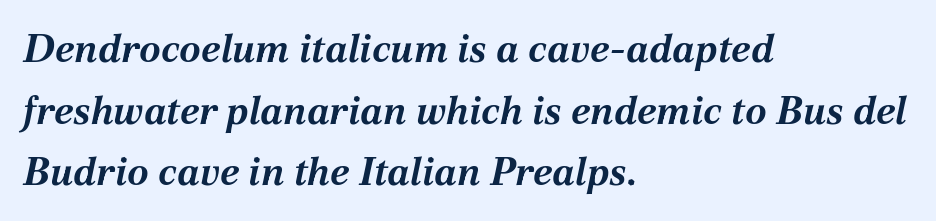
{"italic": "yes", "lean": "right", "slant_degrees": 12, "bold": "yes", "weight": "bold", "width": "normal", "stroke_contrast": "medium", "x_height": "medium", "monospaced": "no", "underline": "no", "align": "left", "line_spacing": "normal", "line_spacing_ratio": 1.58, "letter_spacing": "normal", "letter_spacing_em": 0.0, "glyph_px": 39}
